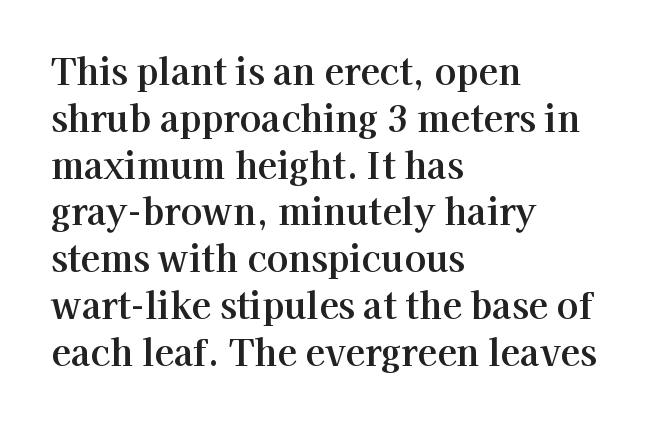
This rendering employs a face with finishing strokes, i.e., a serif. All the whitespace from short lines collects on the right. Letter spacing: default. The specimen reads as upright at a glance. Leading: standard. Bare-footed words on every line.
